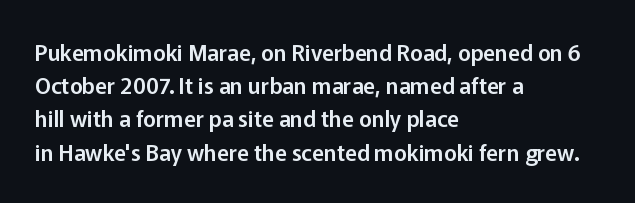
{"italic": "no", "underline": "no", "align": "left", "line_spacing": "normal", "line_spacing_ratio": 1.51, "letter_spacing": "normal", "letter_spacing_em": 0.0, "glyph_px": 22}
